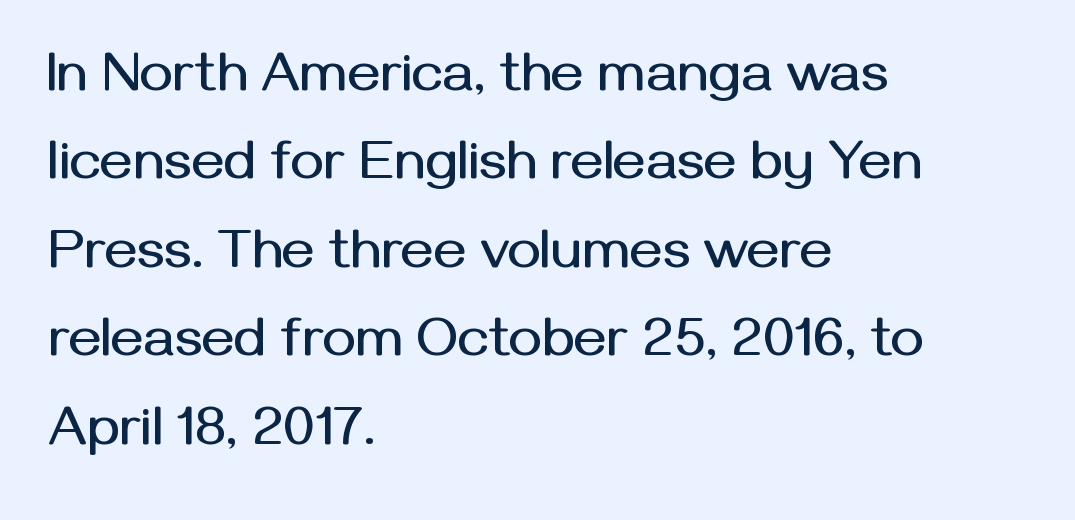
Q: Is the text italic (slanted)? A: No, it is upright.
Q: Is the typeface a serif or a sans-serif typeface? A: Sans-serif.
Q: Is the text underlined? A: No.
Q: How is the paragraph aligned? A: Left-aligned.
Q: Is the spacing between letters normal or unusually wide? A: Normal.
Q: Is the spacing between lines tight, normal or loose? A: Normal.
Q: Width (condensed, normal, or wide)? A: Normal.
Q: Stroke contrast? A: Medium.
Q: x-height? A: Medium.
Q: Monospaced? A: No.
